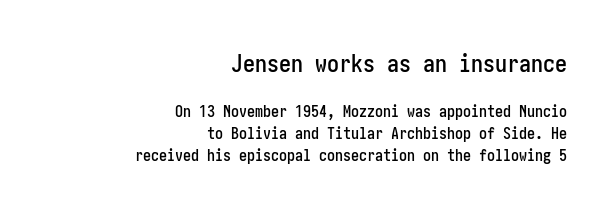
The image shows 24 px text type, upright; set right-aligned, normal line spacing (1.39x), normal letter spacing, not underlined; the first (top) block is 1.5x larger.
